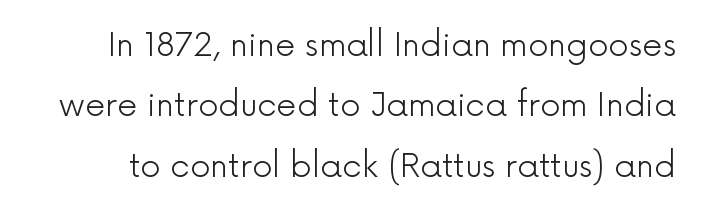
{"serif": "no", "italic": "no", "bold": "no", "weight": "light", "width": "normal", "x_height": "medium", "monospaced": "no", "underline": "no", "line_spacing_ratio": 1.89, "letter_spacing": "normal", "letter_spacing_em": 0.0, "glyph_px": 32}
